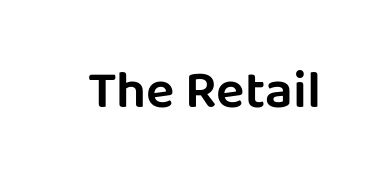
{"serif": "no", "italic": "no", "width": "normal", "stroke_contrast": "low", "x_height": "large", "monospaced": "no", "underline": "no", "letter_spacing": "normal", "letter_spacing_em": 0.0, "glyph_px": 53}
